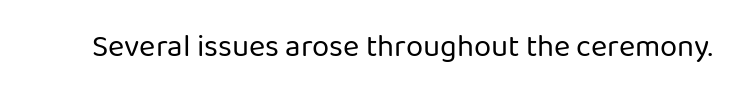
Varying glyph widths throughout — classic text-font behaviour. This sample uses plain, unmodified letter spacing. Nobody drew a line under any word here. Summary of weight: not heavy and not bold.
